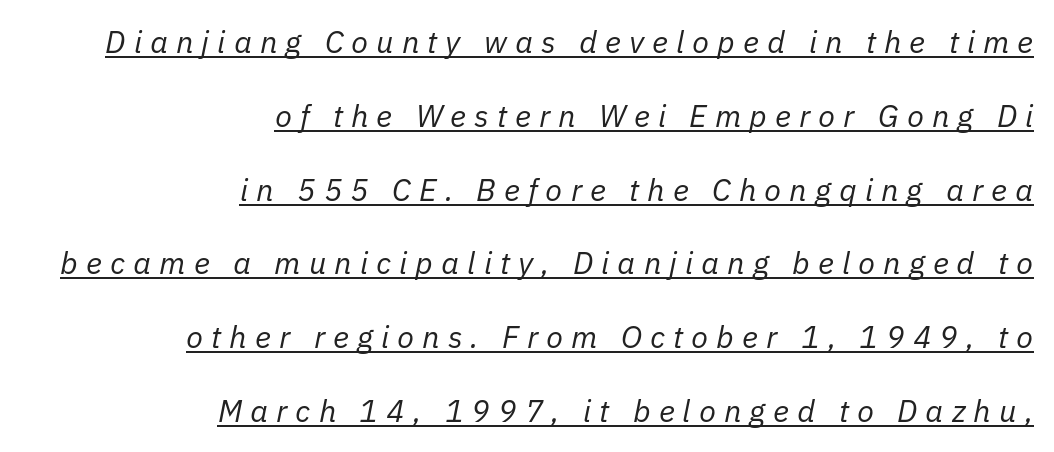
The image shows 31 px regular-weight type, italic (leaning right); set right-aligned, loose line spacing (2.38x), unusually wide letter spacing (+0.26 em), underlined; low stroke contrast and a medium x-height.
